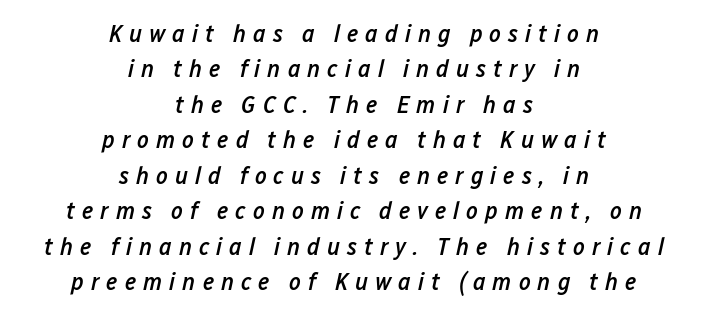
Q: Is the text bold? A: Semi-bold.
Q: Is the text italic (slanted)? A: Yes, it leans right by about 12 degrees.
Q: Is the text underlined? A: No.
Q: How is the paragraph aligned? A: Centered.
Q: Is the spacing between letters normal or unusually wide? A: Unusually wide.
Q: Is the spacing between lines tight, normal or loose? A: Normal.
